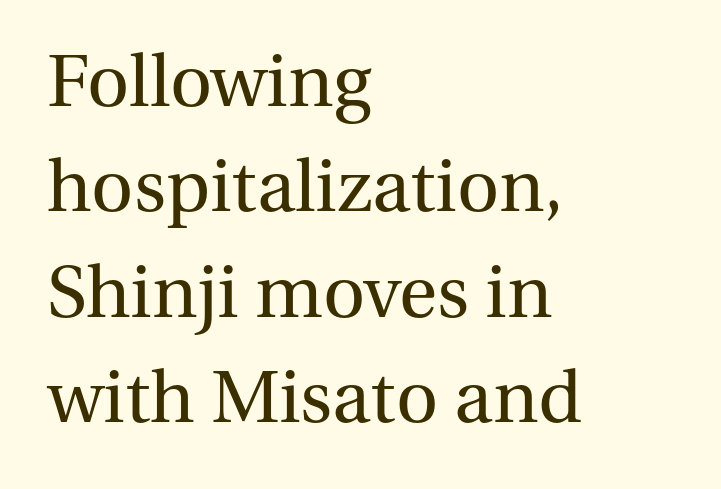
{"serif": "yes", "italic": "no", "bold": "no", "weight": "regular", "width": "normal", "stroke_contrast": "medium", "x_height": "medium", "monospaced": "no", "underline": "no", "align": "left", "line_spacing": "normal", "line_spacing_ratio": 1.35, "letter_spacing": "normal", "letter_spacing_em": 0.0, "glyph_px": 78}
